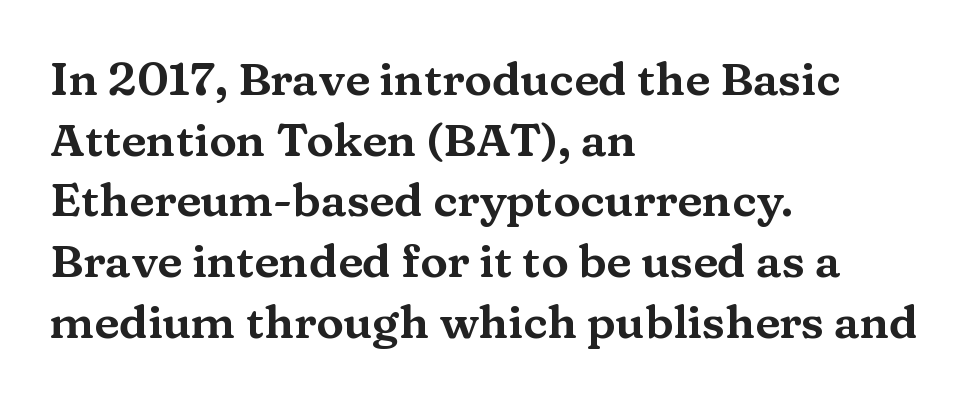
Left-aligned paragraph, ragged on the right. These lines are composed in type with serifs. Do the letters lean? They stand straight. Spacing verdict: proportional, widths tailored to each character. The line-height multiplier appears to be the usual default. Letters rest on an invisible, unmarked baseline.
